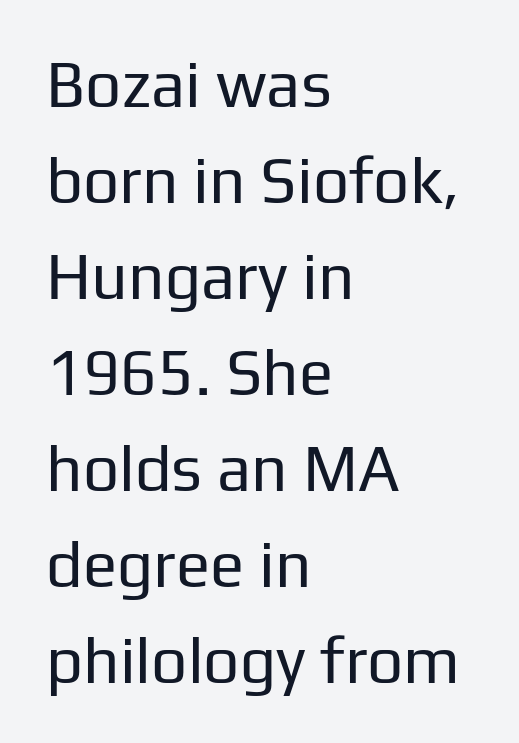
The typesetter chose a ragged-right arrangement here. Spacing verdict: proportional, widths tailored to each character. Font category for this specimen: sans-serif. Whoever set this chose a conventional vertical rhythm. Nothing unusual about the tracking: characters are spaced as the font intends.
